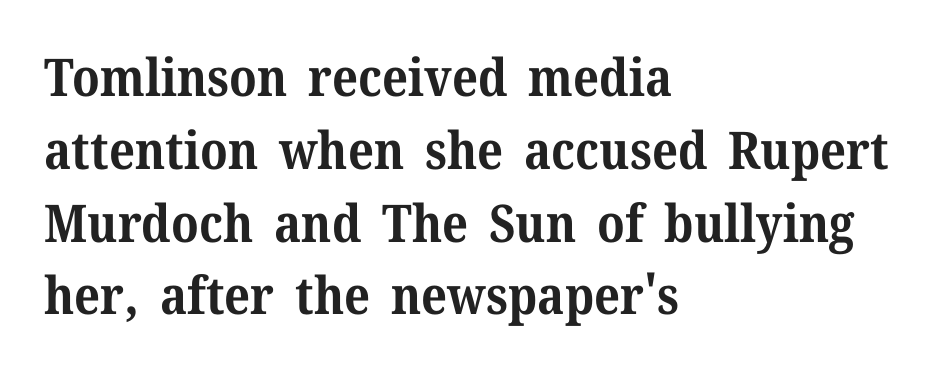
Q: Is the text bold? A: Yes.
Q: Is the text italic (slanted)? A: No, it is upright.
Q: Is the typeface a serif or a sans-serif typeface? A: Serif.
Q: Is the text underlined? A: No.
Q: How is the paragraph aligned? A: Left-aligned.
Q: Is the spacing between letters normal or unusually wide? A: Normal.
Q: Is the spacing between lines tight, normal or loose? A: Normal.
Q: Width (condensed, normal, or wide)? A: Normal.
Q: Stroke contrast? A: Medium.
Q: x-height? A: Medium.
Q: Monospaced? A: No.
